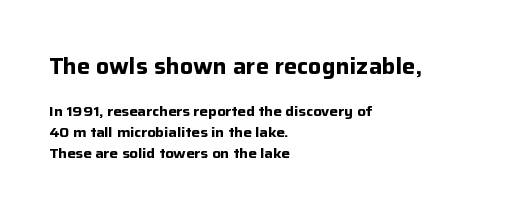
The type sits square on the baseline with zero lean. Nobody touched the tracking dial on this one. Line spacing here is normal. Nobody drew a line under any word here.
